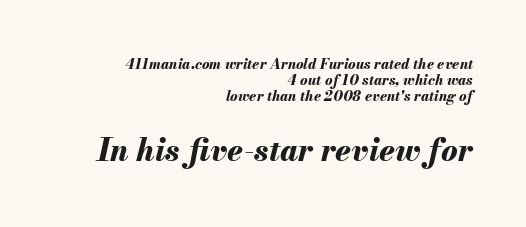
Q: Is the text bold? A: Yes.
Q: Is the text italic (slanted)? A: Yes, it leans right by about 13 degrees.
Q: Is the text underlined? A: No.
Q: How is the paragraph aligned? A: Right-aligned.
Q: Is the spacing between letters normal or unusually wide? A: Normal.
Q: Is the spacing between lines tight, normal or loose? A: Tight.
Q: Which block of text is set in a larger size, the first (top) or the second (bottom)? A: The second (bottom) one.
Q: Width (condensed, normal, or wide)? A: Normal.
Q: Stroke contrast? A: Medium.
Q: x-height? A: Small.
Q: Monospaced? A: No.
